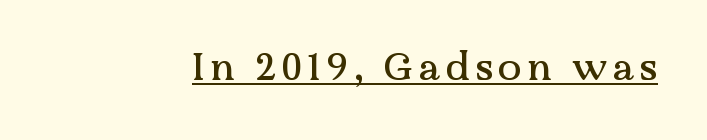
Q: Is the text italic (slanted)? A: No, it is upright.
Q: Is the typeface a serif or a sans-serif typeface? A: Serif.
Q: Is the text underlined? A: Yes.
Q: Width (condensed, normal, or wide)? A: Normal.
Q: Stroke contrast? A: Medium.
Q: x-height? A: Medium.
Q: Monospaced? A: No.
